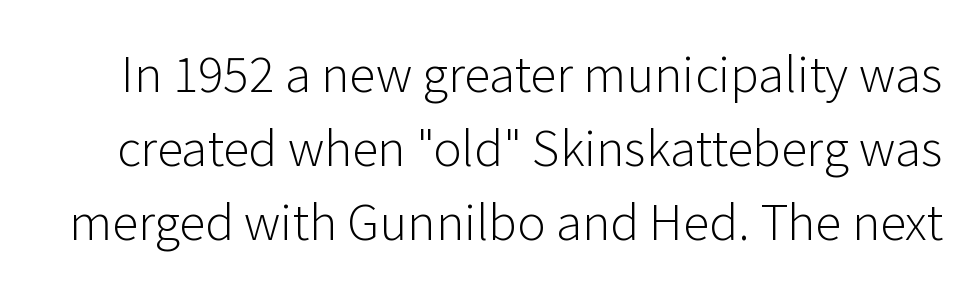
Ordinary non-slanted type is in use. Is this a fixed-width face? No — the glyphs have proportional, varying widths. Only glyphs here, with clear space below each row. Honestly, the row spacing looks completely unremarkable. Think standard paragraph weight, or any step lighter than that. The designer went with a sans here, leaving each stem footless.
